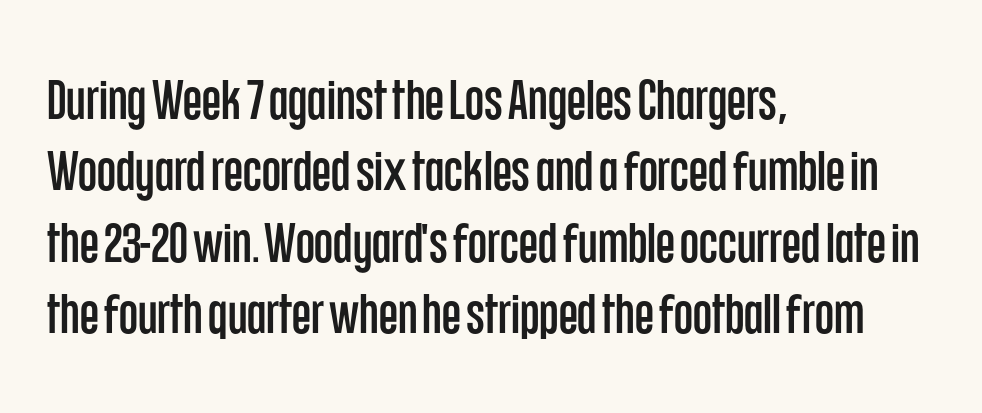
{"serif": "no", "italic": "no", "width": "condensed", "stroke_contrast": "low", "x_height": "large", "monospaced": "no", "underline": "no", "align": "left", "line_spacing": "normal", "line_spacing_ratio": 1.3, "letter_spacing": "normal", "letter_spacing_em": 0.0, "glyph_px": 55}
